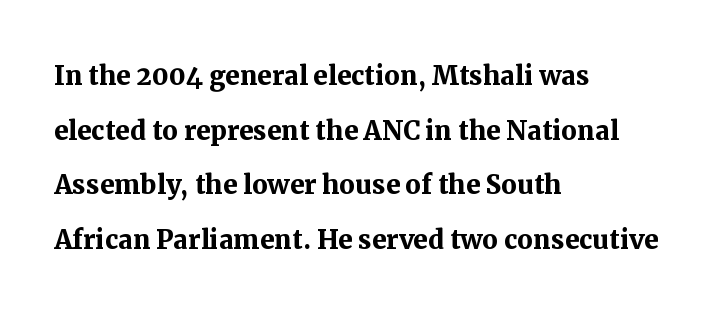
Words float on clear page, feet unadorned. This sample has the flowing, uneven cadence of proportional lettering. A student would call this left alignment; a typographer would say flush left, rag right. It's the straight-up-and-down kind of type. These lines are composed in type with serifs. The passage shown stacks its lines at a standard gap.
